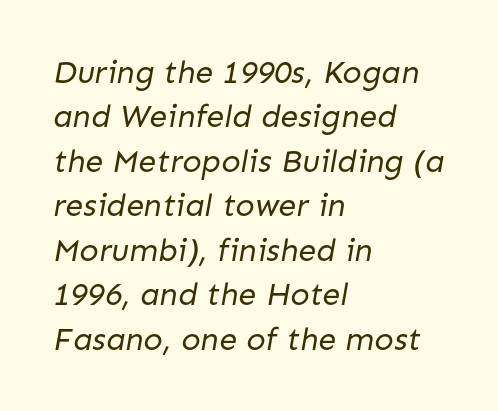
{"serif": "no", "bold": "no", "weight": "regular", "width": "normal", "stroke_contrast": "low", "x_height": "medium", "monospaced": "no", "underline": "no", "align": "left", "line_spacing": "normal", "line_spacing_ratio": 1.39, "letter_spacing": "normal", "letter_spacing_em": 0.0, "glyph_px": 32}
